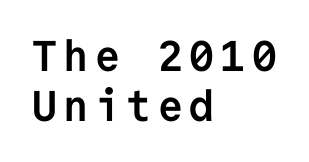
The image shows 43 px semibold sans-serif type, upright, monospaced; set left-aligned, line spacing 1.16x, not underlined; low stroke contrast and a medium x-height.
